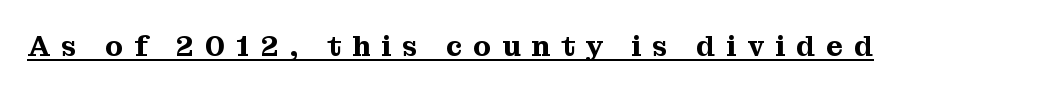
Q: Is the text italic (slanted)? A: No, it is upright.
Q: Is the typeface a serif or a sans-serif typeface? A: Serif.
Q: Is the text underlined? A: Yes.
Q: Is the spacing between letters normal or unusually wide? A: Unusually wide.
Q: Width (condensed, normal, or wide)? A: Normal.
Q: Stroke contrast? A: Medium.
Q: x-height? A: Medium.
Q: Monospaced? A: No.
